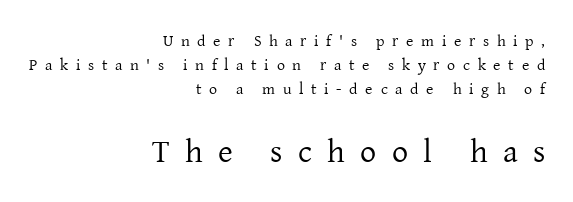
The image shows 32 px regular-weight serif type, upright; set right-aligned, normal line spacing (1.5x), unusually wide letter spacing (+0.48 em), not underlined; the second (bottom) block is 2.0x larger; low stroke contrast and a medium x-height.
